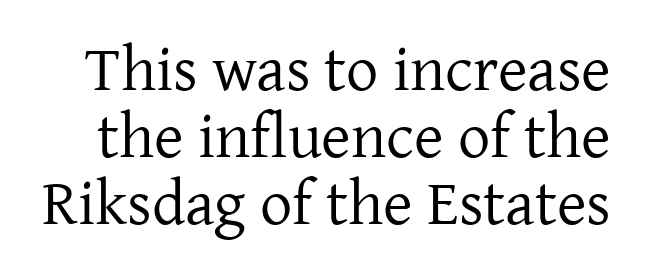
{"serif": "yes", "italic": "no", "bold": "no", "weight": "regular", "width": "normal", "stroke_contrast": "low", "x_height": "medium", "monospaced": "no", "underline": "no", "line_spacing": "tight", "line_spacing_ratio": 1.05, "letter_spacing": "normal", "letter_spacing_em": 0.0, "glyph_px": 64}
